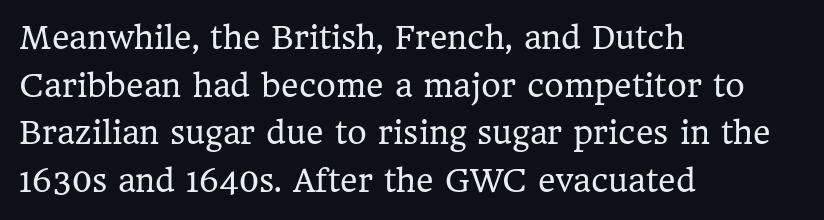
One glance says typical: line gaps are just what's usual. Visually the block forms a straight wall on the left and a jagged coastline on the right. Only glyphs here, with clear space below each row. Looks like regular typesetting: each glyph gets only the width it needs.
